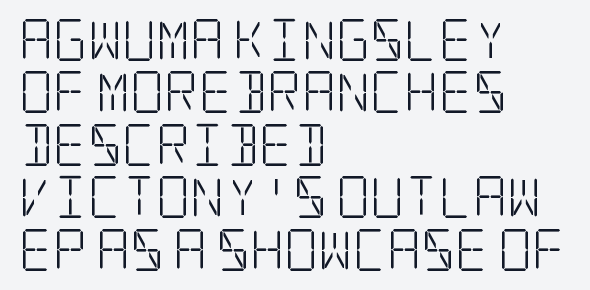
{"serif": "yes", "italic": "no", "bold": "no", "weight": "light", "width": "condensed", "stroke_contrast": "low", "x_height": "large", "underline": "no", "align": "left", "line_spacing": "normal", "line_spacing_ratio": 1.25, "letter_spacing": "normal", "letter_spacing_em": 0.0, "glyph_px": 42}
